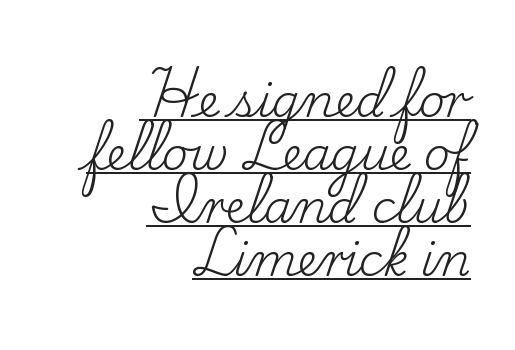
{"serif": "yes", "bold": "no", "weight": "regular", "width": "normal", "stroke_contrast": "low", "x_height": "small", "monospaced": "no", "underline": "yes", "align": "right", "line_spacing_ratio": 1.18, "letter_spacing": "normal", "letter_spacing_em": 0.0, "glyph_px": 45}
